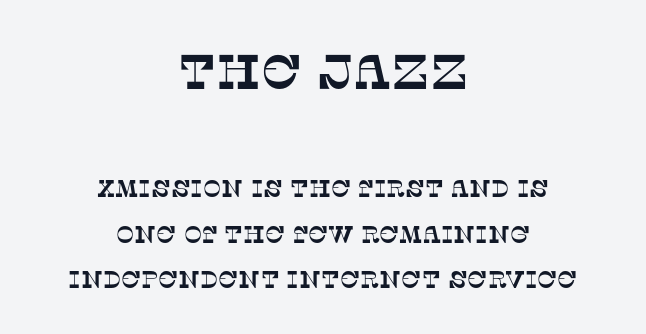
{"serif": "yes", "width": "normal", "stroke_contrast": "low", "x_height": "large", "monospaced": "no", "underline": "no", "align": "center", "line_spacing": "loose", "line_spacing_ratio": 1.91, "letter_spacing": "normal", "letter_spacing_em": 0.0, "larger_block": "first", "size_ratio": 2.04, "glyph_px": 49}
